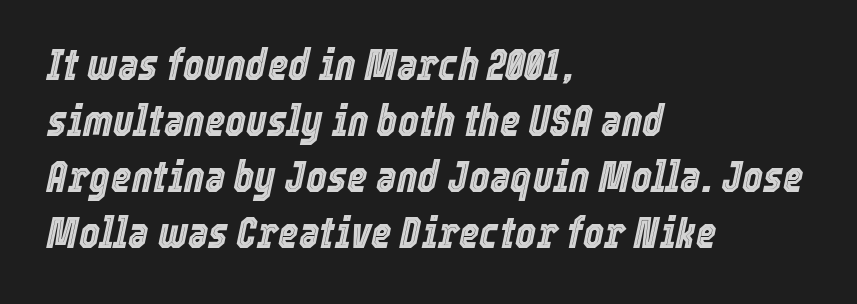
{"italic": "yes", "lean": "right", "slant_degrees": 12, "width": "condensed", "x_height": "medium", "monospaced": "no", "underline": "no", "align": "left", "line_spacing": "normal", "line_spacing_ratio": 1.27, "letter_spacing": "normal", "letter_spacing_em": 0.0, "glyph_px": 44}
